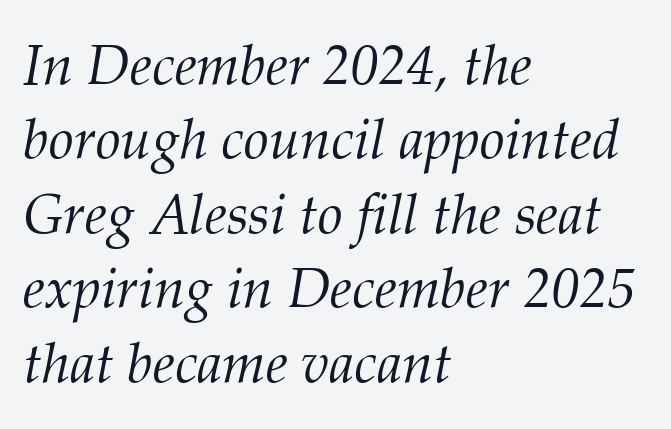
The image shows 56 px light serif type, italic (leaning right); set left-aligned, normal line spacing (1.33x), normal letter spacing, not underlined; medium stroke contrast and a medium x-height.
